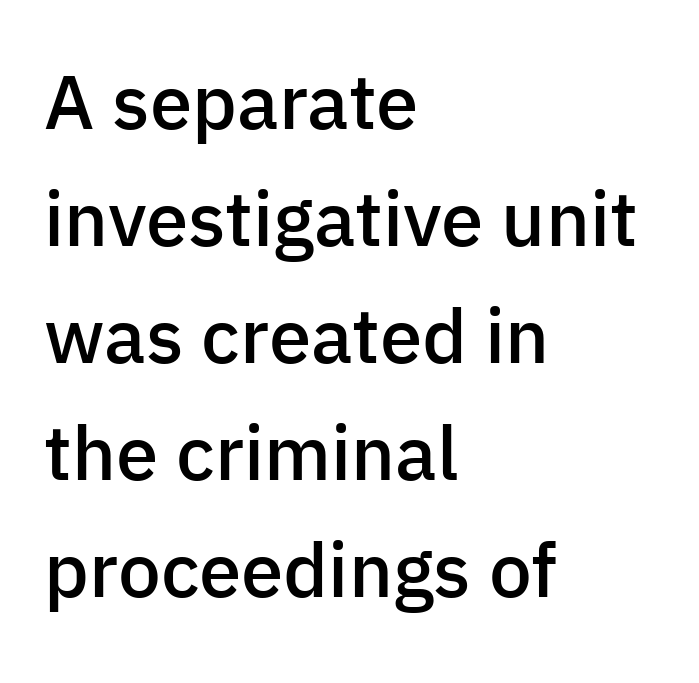
{"serif": "no", "italic": "no", "bold": "semi", "weight": "semibold", "width": "normal", "stroke_contrast": "low", "x_height": "medium", "monospaced": "no", "underline": "no", "align": "left", "line_spacing": "normal", "line_spacing_ratio": 1.54, "letter_spacing": "normal", "letter_spacing_em": 0.0, "glyph_px": 76}
